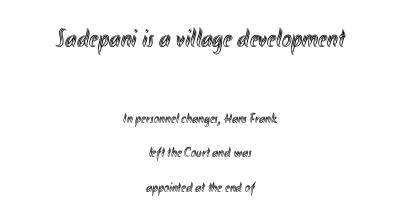
Q: Is the text italic (slanted)? A: Yes.
Q: Is the text underlined? A: No.
Q: How is the paragraph aligned? A: Centered.
Q: Is the spacing between letters normal or unusually wide? A: Normal.
Q: Is the spacing between lines tight, normal or loose? A: Loose.
Q: Which block of text is set in a larger size, the first (top) or the second (bottom)? A: The first (top) one.
